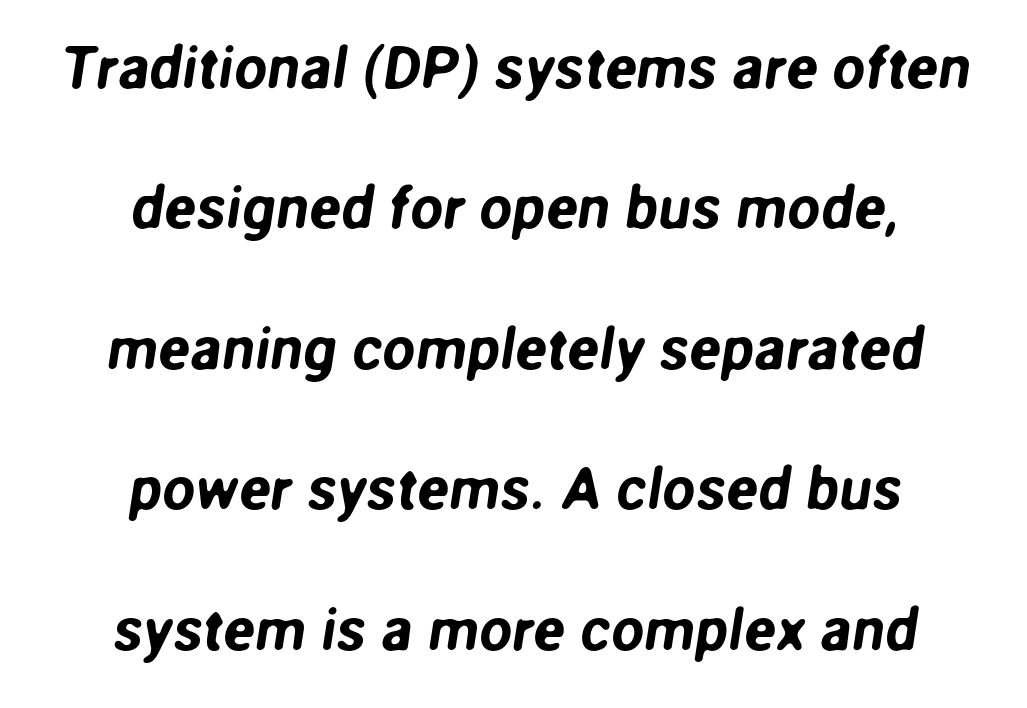
{"serif": "no", "width": "normal", "stroke_contrast": "low", "x_height": "medium", "monospaced": "no", "underline": "no", "align": "center", "line_spacing": "loose", "line_spacing_ratio": 2.38, "letter_spacing": "normal", "letter_spacing_em": 0.0, "glyph_px": 59}
